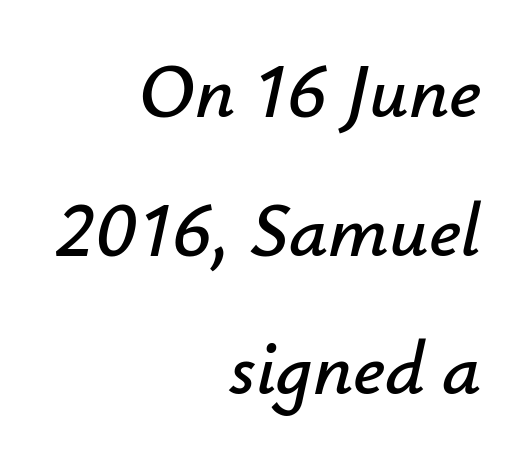
The face used here is proportionally spaced, like ordinary book or web type. Compared with typical body copy, the letter spacing here is the same. The rendering applies a slant to the glyphs. A bare baseline throughout the passage. The setting favours the right margin, as signatures and pull-quotes sometimes do.
